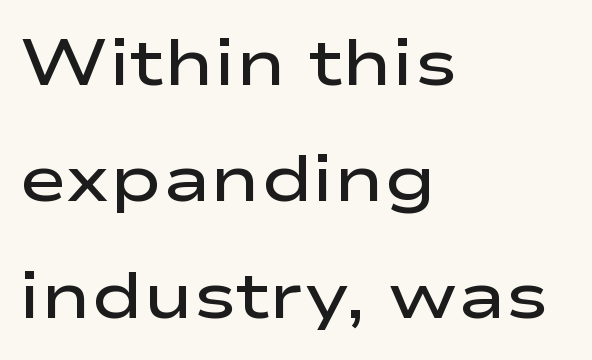
Q: Is the text bold? A: Semi-bold.
Q: Is the text italic (slanted)? A: No, it is upright.
Q: Is the typeface a serif or a sans-serif typeface? A: Sans-serif.
Q: Is the text underlined? A: No.
Q: How is the paragraph aligned? A: Left-aligned.
Q: Is the spacing between letters normal or unusually wide? A: Normal.
Q: Width (condensed, normal, or wide)? A: Wide.
Q: Stroke contrast? A: Low.
Q: x-height? A: Medium.
Q: Monospaced? A: No.
